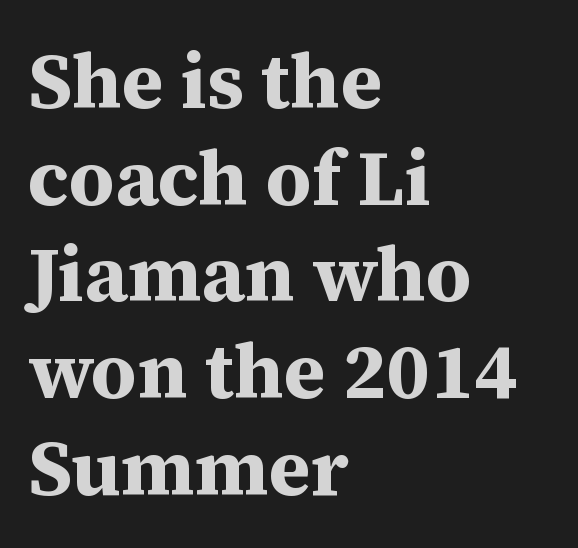
Do the letters lean? They stand straight. A typesetter would call this proportional, since set widths differ per character. This sample is left-justified, so line endings fall wherever the words run out. Observe the serifs anchoring each vertical stroke in this sample. Bold? Absolutely — the strokes are thick and heavy. This sample uses plain, unmodified letter spacing.
